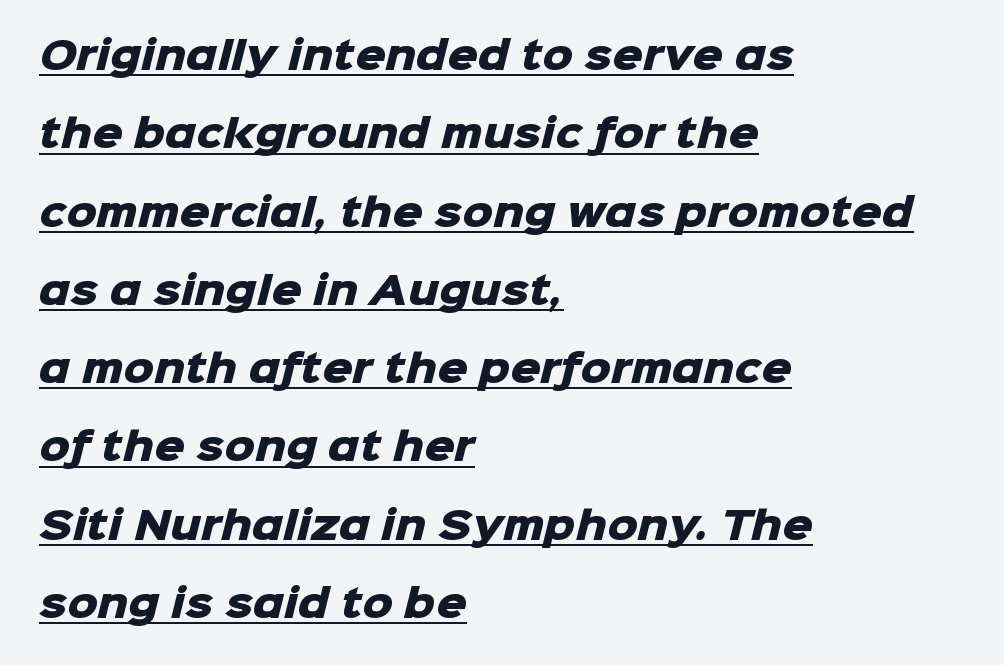
Q: Is the text bold? A: Yes.
Q: Is the typeface a serif or a sans-serif typeface? A: Sans-serif.
Q: Is the text underlined? A: Yes.
Q: How is the paragraph aligned? A: Left-aligned.
Q: Is the spacing between letters normal or unusually wide? A: Normal.
Q: Is the spacing between lines tight, normal or loose? A: Loose.
Q: Width (condensed, normal, or wide)? A: Normal.
Q: Stroke contrast? A: Low.
Q: x-height? A: Medium.
Q: Monospaced? A: No.
